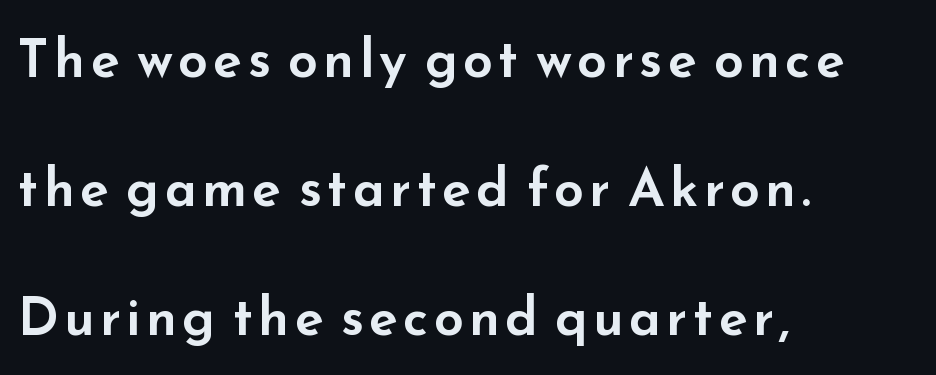
{"serif": "no", "italic": "no", "width": "wide", "stroke_contrast": "low", "x_height": "small", "monospaced": "no", "underline": "no", "align": "left", "line_spacing": "loose", "line_spacing_ratio": 2.43, "glyph_px": 53}
